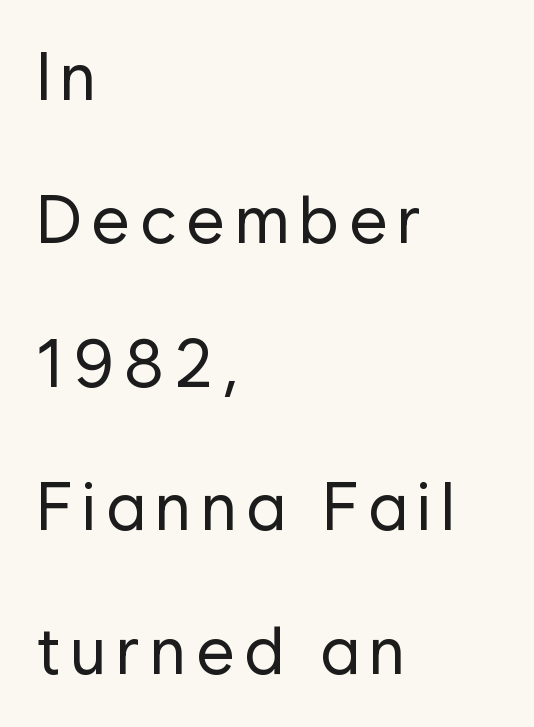
The image shows 67 px regular-weight sans-serif type, upright; set left-aligned, loose line spacing (2.14x), not underlined; low stroke contrast and a medium x-height.
